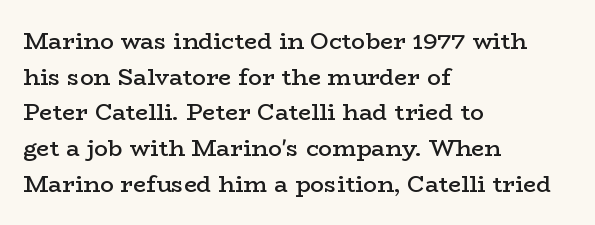
The image shows 23 px text type, upright; set left-aligned, normal line spacing (1.55x), normal letter spacing, not underlined.
